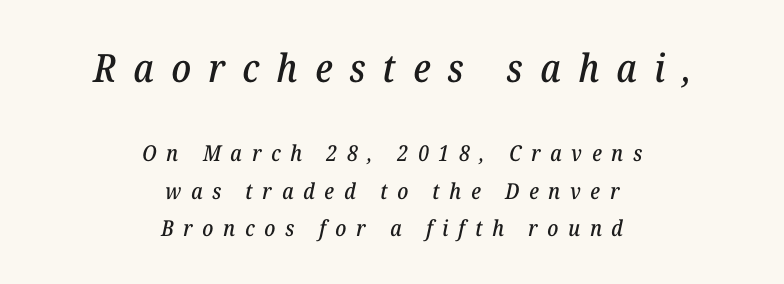
Spacing verdict: proportional, widths tailored to each character. Short and long lines alike share a common midpoint. Letterform terminals end in serifs throughout the passage. Every character sits at an angle, as italics do. Look at the glyph heights: the upper group is clearly the bigger setting.
